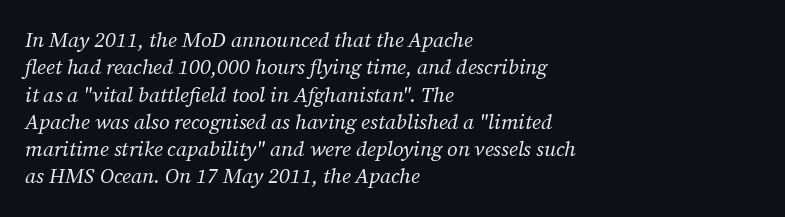
{"italic": "yes", "lean": "right", "slant_degrees": 12, "bold": "no", "underline": "no", "align": "left", "line_spacing": "normal", "line_spacing_ratio": 1.3, "letter_spacing": "normal", "letter_spacing_em": 0.0, "glyph_px": 21}
